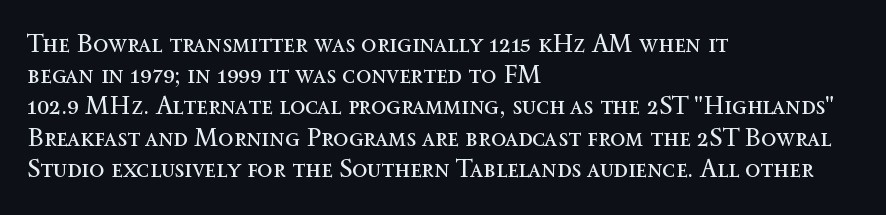
Q: Is the text bold? A: No.
Q: Is the text italic (slanted)? A: No, it is upright.
Q: Is the text underlined? A: No.
Q: How is the paragraph aligned? A: Left-aligned.
Q: Is the spacing between letters normal or unusually wide? A: Normal.
Q: Is the spacing between lines tight, normal or loose? A: Normal.
